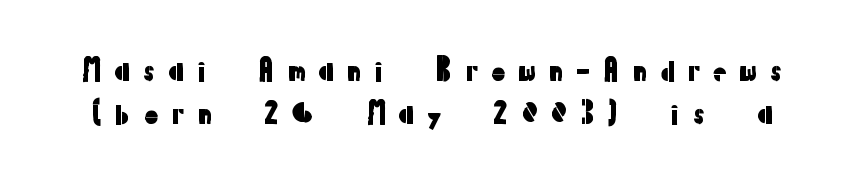
Does the leading feel generous? No, just average. Regarding serifs, this sample does without them. Proportional: the letters do not fall into vertical columns. Characters follow at a spacing far wider than the type designer built in. The area under the type is left untouched.
